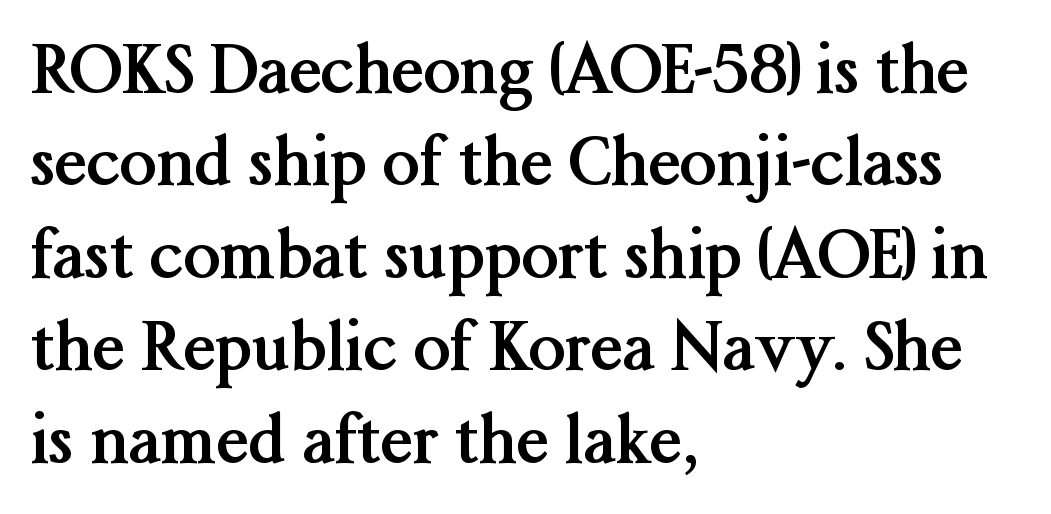
Casual observation: everything's shoved over to the left. The typesetting leans heavy: a genuine bold. You can tell from the footed stems that serif type was used. Look at the tracking — it's just the regular setting, nothing added. Looks like regular typesetting: each glyph gets only the width it needs. Characters remain perfectly vertical along every line.
